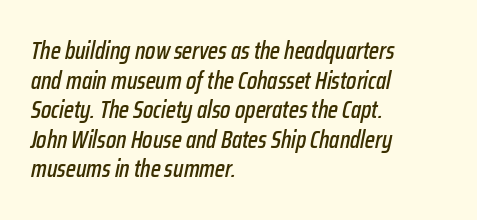
{"italic": "yes", "lean": "right", "slant_degrees": 12, "underline": "no", "align": "left", "line_spacing_ratio": 1.23, "letter_spacing": "normal", "letter_spacing_em": 0.0, "glyph_px": 24}
